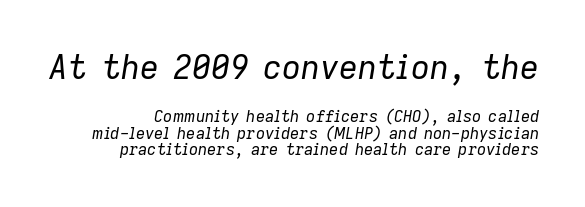
How would I describe the line gaps? Narrow and economical. Ink coverage per letter is moderate at most. The letters sit at their default tracking, neither squeezed nor spread. Here the designer chose a conventional face with non-uniform glyph widths.
